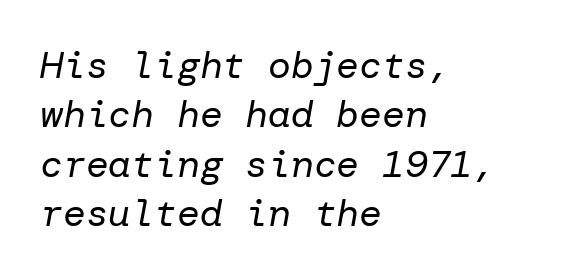
The image shows 38 px regular-weight type, italic (leaning right); set left-aligned, normal line spacing (1.3x), normal letter spacing, not underlined; low stroke contrast and a medium x-height.
